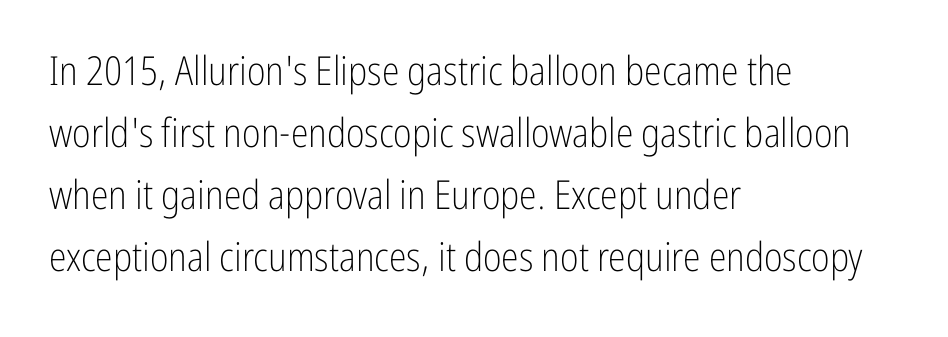
The image shows 40 px light, condensed sans-serif type, upright; set left-aligned, normal line spacing (1.55x), normal letter spacing, not underlined; low stroke contrast and a medium x-height.
